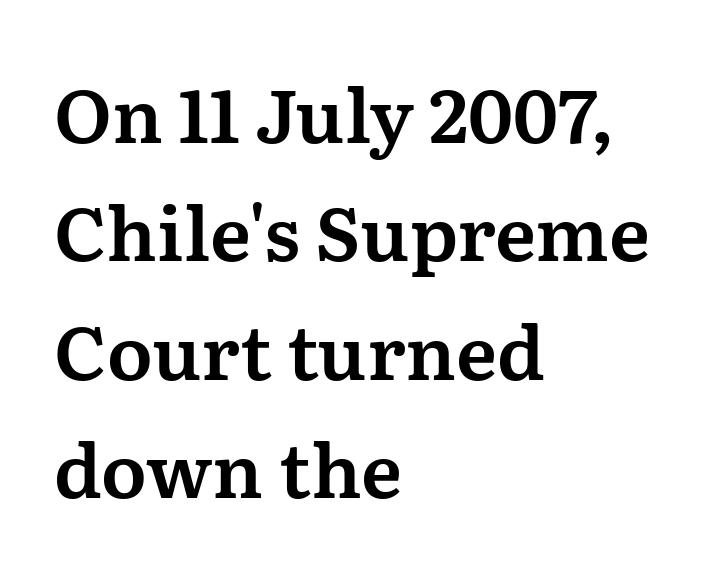
The image shows 75 px serif type, upright; set left-aligned, normal line spacing (1.58x), normal letter spacing, not underlined; medium stroke contrast and a medium x-height.
